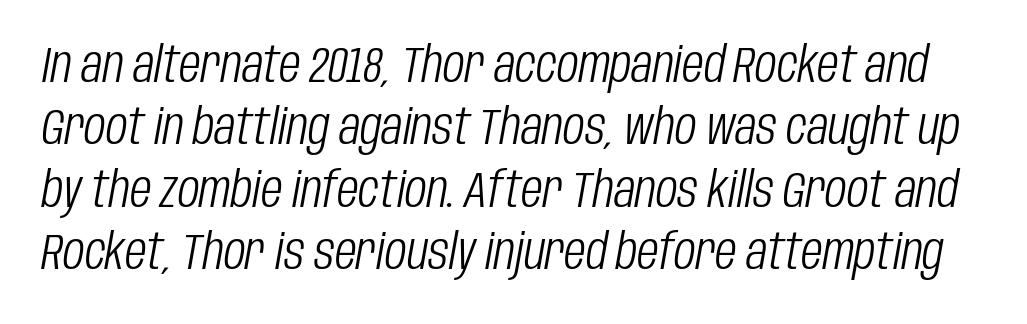
Q: Is the text bold? A: No.
Q: Is the text italic (slanted)? A: Yes, it leans right by about 10 degrees.
Q: Is the text underlined? A: No.
Q: Is the spacing between letters normal or unusually wide? A: Normal.
Q: Is the spacing between lines tight, normal or loose? A: Normal.
Q: Width (condensed, normal, or wide)? A: Condensed.
Q: Stroke contrast? A: Low.
Q: x-height? A: Large.
Q: Monospaced? A: No.
